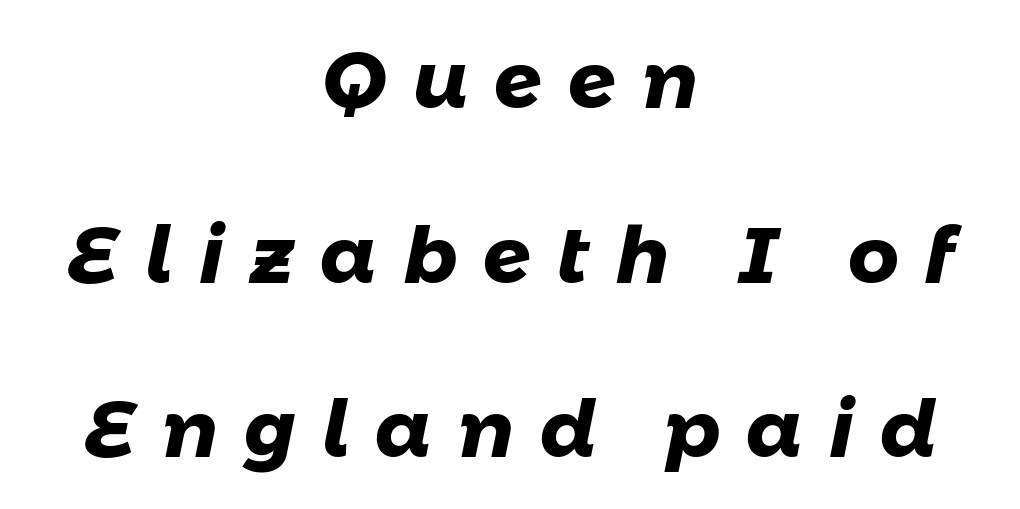
{"serif": "no", "bold": "yes", "weight": "heavy", "width": "normal", "stroke_contrast": "low", "x_height": "medium", "monospaced": "no", "underline": "no", "align": "center", "line_spacing": "loose", "line_spacing_ratio": 2.21, "letter_spacing": "wide", "letter_spacing_em": 0.33, "glyph_px": 79}
